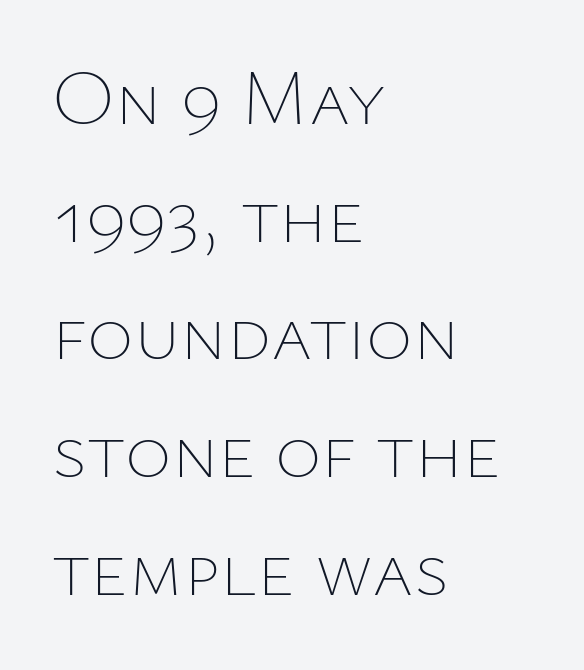
Q: Is the text bold? A: No.
Q: Is the text italic (slanted)? A: No, it is upright.
Q: Is the text underlined? A: No.
Q: How is the paragraph aligned? A: Left-aligned.
Q: Is the spacing between letters normal or unusually wide? A: Normal.
Q: Is the spacing between lines tight, normal or loose? A: Normal.
Q: Width (condensed, normal, or wide)? A: Normal.
Q: Stroke contrast? A: Low.
Q: x-height? A: Medium.
Q: Monospaced? A: No.
